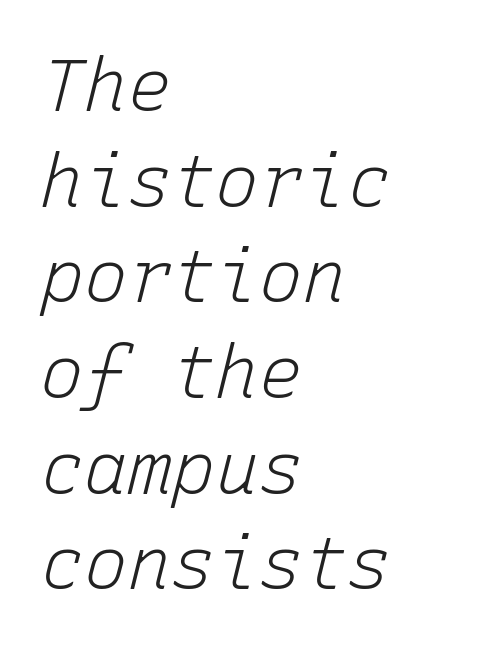
The image shows 73 px light type, italic (leaning right), monospaced; set left-aligned, normal line spacing (1.31x), normal letter spacing, not underlined; low stroke contrast and a medium x-height.
